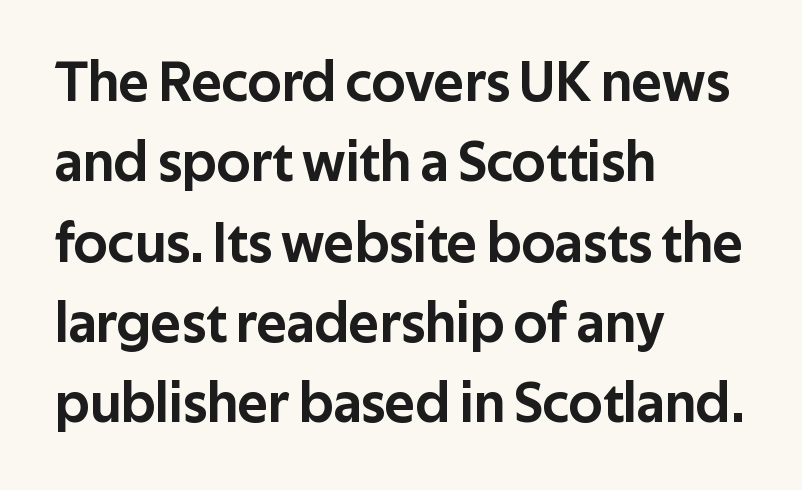
{"serif": "no", "italic": "no", "width": "normal", "stroke_contrast": "low", "x_height": "medium", "monospaced": "no", "underline": "no", "align": "left", "line_spacing": "normal", "line_spacing_ratio": 1.41, "letter_spacing": "normal", "letter_spacing_em": 0.0, "glyph_px": 57}
